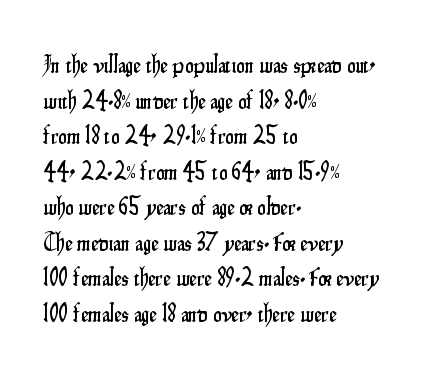
The image shows 24 px text type, upright; set left-aligned, normal line spacing (1.48x), normal letter spacing, not underlined.
